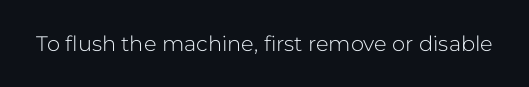
The image shows 21 px text type, upright; set normal letter spacing, not underlined.
